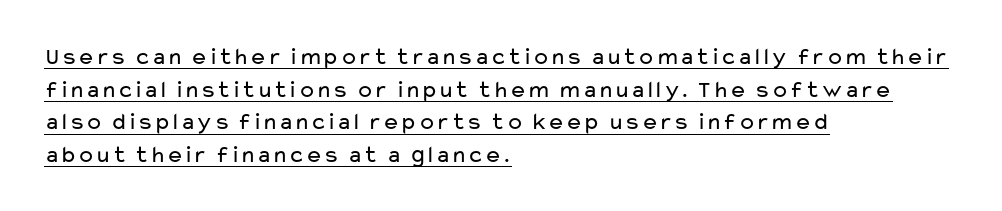
{"italic": "no", "bold": "no", "underline": "yes", "align": "left", "line_spacing": "normal", "line_spacing_ratio": 1.36, "letter_spacing": "normal", "letter_spacing_em": 0.0, "glyph_px": 24}
